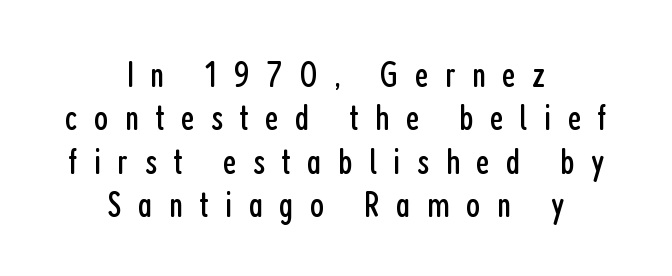
Q: Is the text bold? A: No.
Q: Is the text italic (slanted)? A: No, it is upright.
Q: Is the typeface a serif or a sans-serif typeface? A: Sans-serif.
Q: Is the text underlined? A: No.
Q: How is the paragraph aligned? A: Centered.
Q: Is the spacing between letters normal or unusually wide? A: Unusually wide.
Q: Width (condensed, normal, or wide)? A: Condensed.
Q: Stroke contrast? A: Low.
Q: x-height? A: Medium.
Q: Monospaced? A: No.
